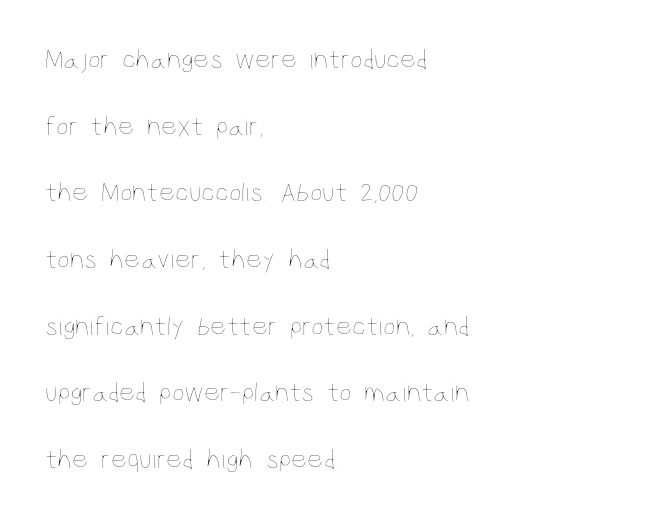
The image shows 28 px thin, condensed type, upright; set left-aligned, loose line spacing (2.38x), normal letter spacing, not underlined; low stroke contrast and a large x-height.
